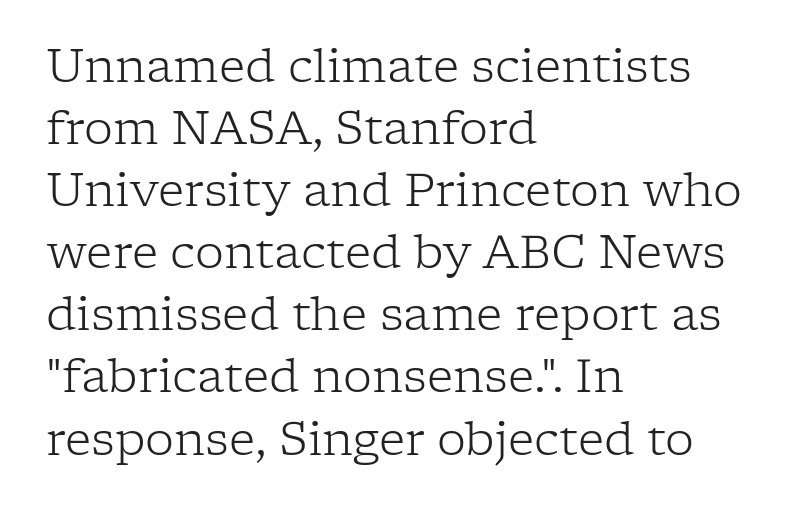
Each stroke keeps to a modest, everyday thickness or less. Each letter keeps its own natural width here, so spacing adapts to shape. Students, note that the glyphs here touch the page at normal intervals. The face used here is seriffed, in the tradition of book romans.
